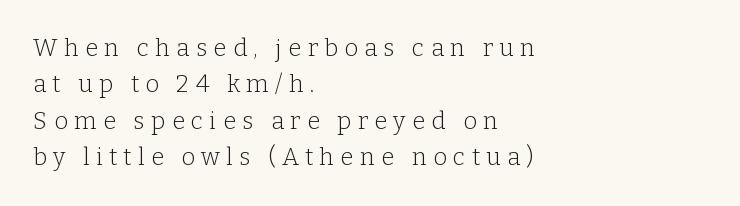
Q: Is the text bold? A: No.
Q: Is the text italic (slanted)? A: No, it is upright.
Q: Is the text underlined? A: No.
Q: How is the paragraph aligned? A: Left-aligned.
Q: Is the spacing between letters normal or unusually wide? A: Unusually wide.
Q: Is the spacing between lines tight, normal or loose? A: Normal.
